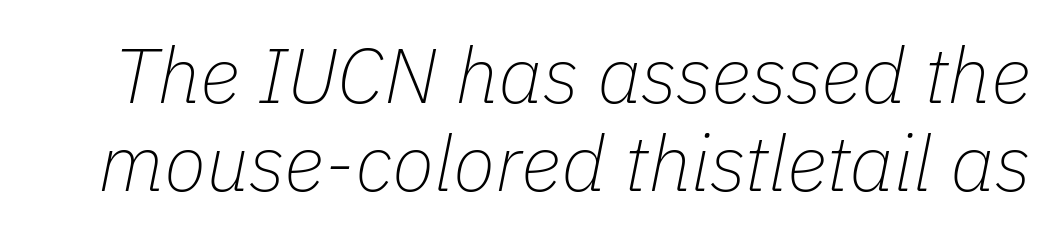
Q: Is the text bold? A: No.
Q: Is the text italic (slanted)? A: Yes, it leans right by about 11 degrees.
Q: Is the text underlined? A: No.
Q: Is the spacing between letters normal or unusually wide? A: Normal.
Q: Is the spacing between lines tight, normal or loose? A: Tight.
Q: Width (condensed, normal, or wide)? A: Normal.
Q: Stroke contrast? A: Low.
Q: x-height? A: Medium.
Q: Monospaced? A: No.
